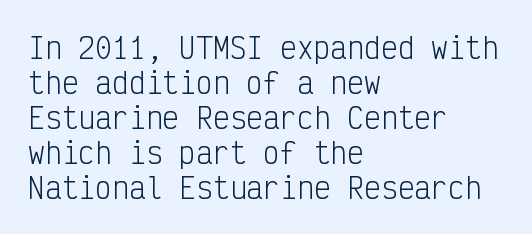
The lines in this sample share a left origin and differ only in where they stop. Has an underline been added? It has not. Heft: none added — not bold. A roman cut, with each character standing at attention. The passage shown is typed in a monospace face where columns stay perfectly aligned.
